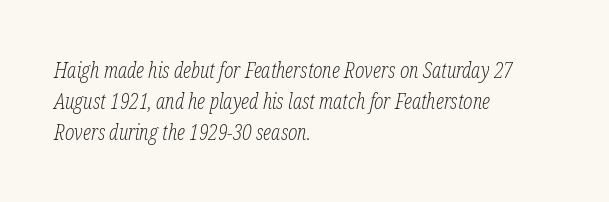
The space between consecutive lines is moderate. Heft: none added — not bold. The face used here has a pronounced slope to its letters. No extra tracking has been applied to these lines. This rendering uses left alignment, leaving the right contour irregular. The words here are not underlined.
